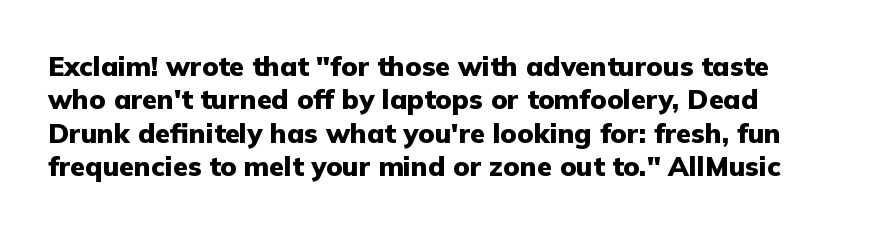
Between one letter and the next there's only the usual sliver of space. Do the letters lean? They stand straight. The typesetting leans heavy: a genuine bold. Each row of text sits above clean, open space.
